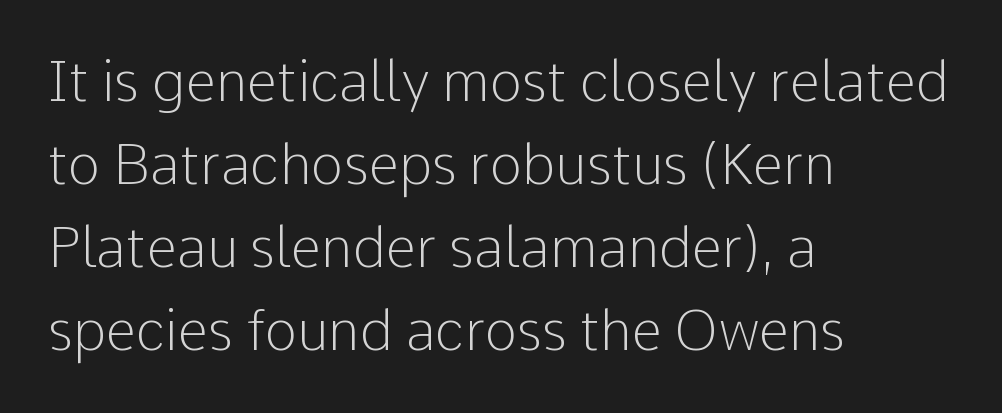
Between one letter and the next there's only the usual sliver of space. Think of a printed novel: that variable character pitch is what you see here. This sample keeps an unexceptional amount of space between lines. Regarding serifs, this sample does without them. These lines are set flush left with a ragged right edge. Descender tails drop into unmarked territory.
